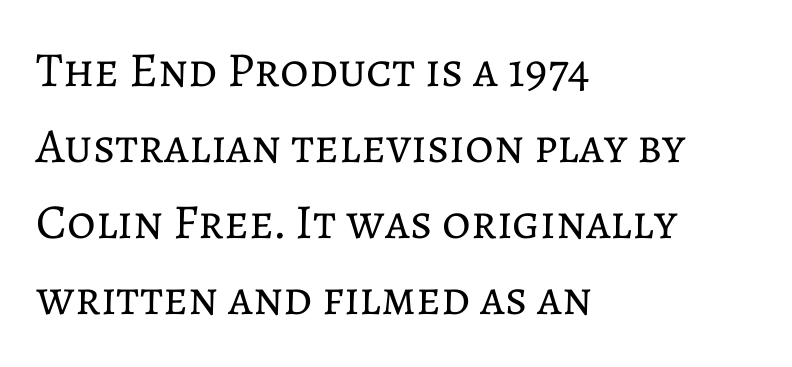
Standard letterfit; no display-style spreading of the glyphs. Check under the words: just untouched page. Posture: upright roman. In CSS terms this would be text-align: left. Regarding leading, the lines here are spaced in the standard way.
